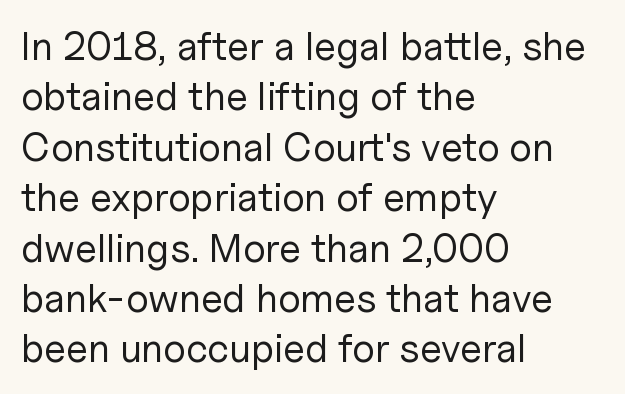
Q: Is the text bold? A: No.
Q: Is the text italic (slanted)? A: No, it is upright.
Q: Is the typeface a serif or a sans-serif typeface? A: Sans-serif.
Q: Is the text underlined? A: No.
Q: How is the paragraph aligned? A: Left-aligned.
Q: Is the spacing between letters normal or unusually wide? A: Normal.
Q: Is the spacing between lines tight, normal or loose? A: Normal.
Q: Width (condensed, normal, or wide)? A: Normal.
Q: Stroke contrast? A: Low.
Q: x-height? A: Medium.
Q: Monospaced? A: No.
